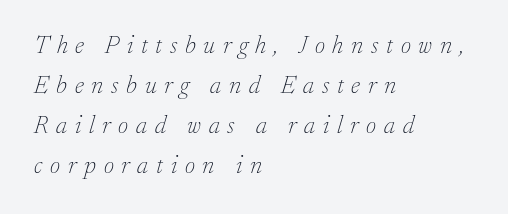
Q: Is the text bold? A: No.
Q: Is the text italic (slanted)? A: Yes, it leans right by about 17 degrees.
Q: Is the text underlined? A: No.
Q: How is the paragraph aligned? A: Left-aligned.
Q: Is the spacing between letters normal or unusually wide? A: Unusually wide.
Q: Is the spacing between lines tight, normal or loose? A: Normal.
